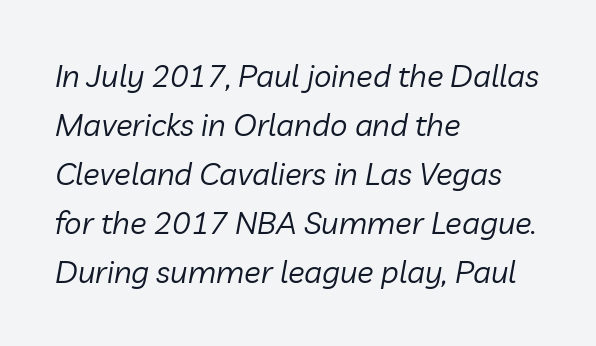
The image shows 31 px regular-weight type, italic (leaning right); set left-aligned, normal line spacing (1.58x), normal letter spacing, not underlined; low stroke contrast and a medium x-height.
